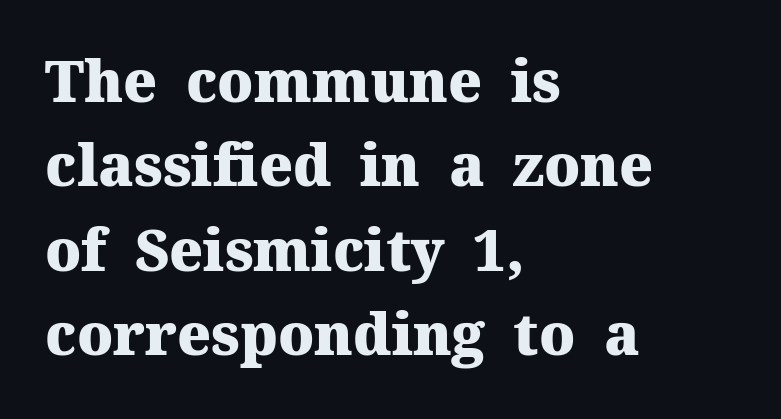
Thick stems and heavy bowls — unmistakably bold. Reading down the column, the eye jumps a familiar distance to each next line. Does the copy run flush right? No — it runs flush left. Stroke terminals: seriffed. How are the letters spaced? Ordinarily, with no added tracking. Plain, unruled lines of type.
